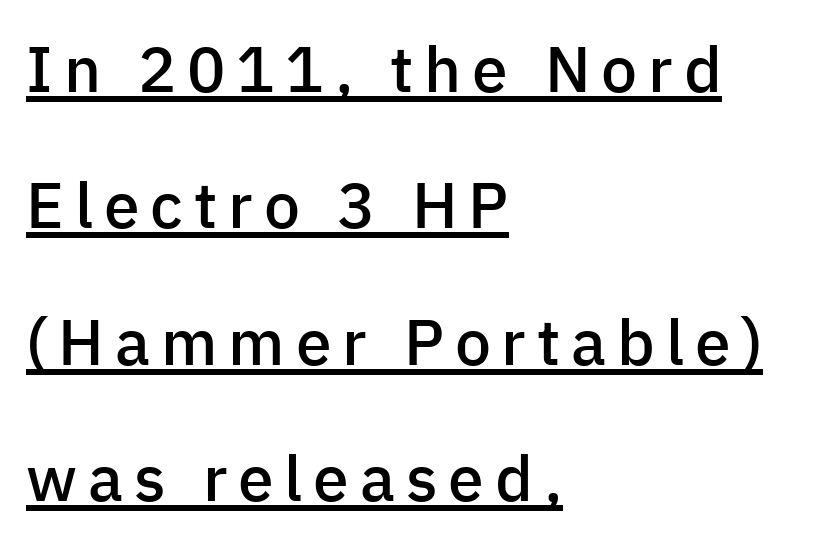
Typesetter's note: demi weight, one step under bold. Leading is clearly above the norm, producing a sparse column. Short and long lines alike share a common starting point at left. Does a line run under the words? Yes, clearly. A typesetter would label this face a sans.
